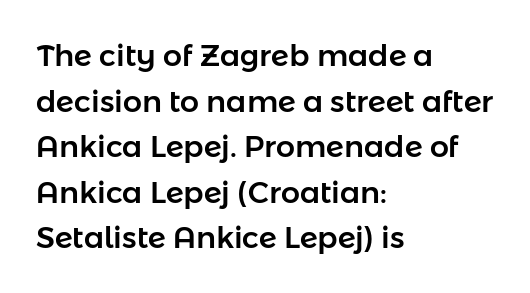
The image shows 30 px sans-serif type, upright; set left-aligned, normal line spacing (1.52x), normal letter spacing, not underlined; low stroke contrast and a medium x-height.
